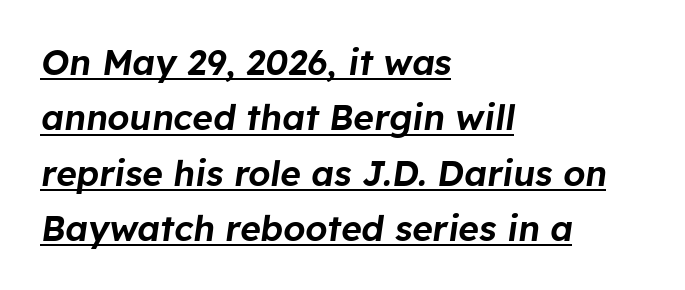
The image shows 35 px text type, italic (leaning right); set left-aligned, normal line spacing (1.58x), normal letter spacing, underlined; low stroke contrast and a medium x-height.
